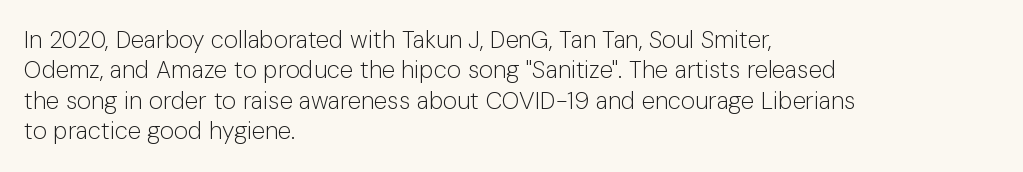
The type sits square on the baseline with zero lean. Only glyphs here, with clear space below each row. This sample is left-justified, so line endings fall wherever the words run out. Nothing unusual about the tracking: characters are spaced as the font intends. No extra ink here — the face is not bold.
